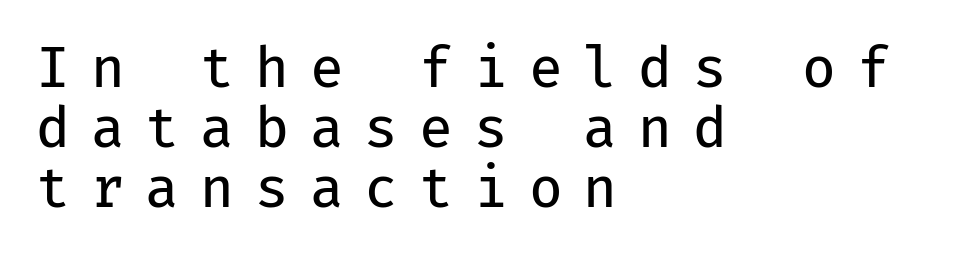
The image shows 55 px regular-weight sans-serif type, upright, monospaced; set left-aligned, tight line spacing (1.09x), unusually wide letter spacing (+0.38 em), not underlined; low stroke contrast and a medium x-height.
